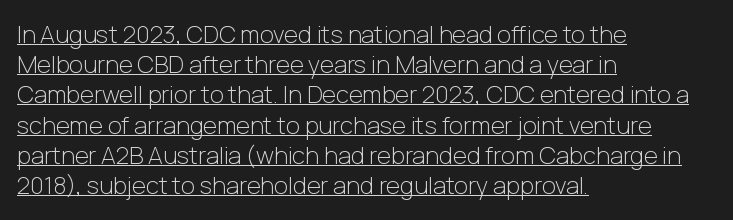
Interline gaps are of average width in this sample. The letterforms sit at book weight or below. Notice how the passage keeps a crisp vertical edge on the left only. Caption: lettering with a line underneath.
